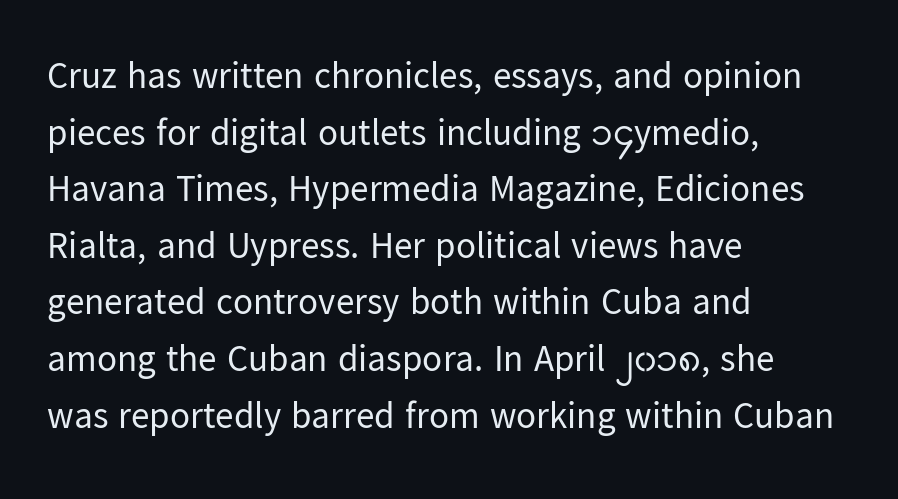
{"serif": "no", "italic": "no", "bold": "no", "weight": "regular", "width": "normal", "stroke_contrast": "low", "x_height": "medium", "monospaced": "no", "underline": "no", "align": "left", "line_spacing": "normal", "line_spacing_ratio": 1.53, "letter_spacing": "normal", "letter_spacing_em": 0.0, "glyph_px": 37}
